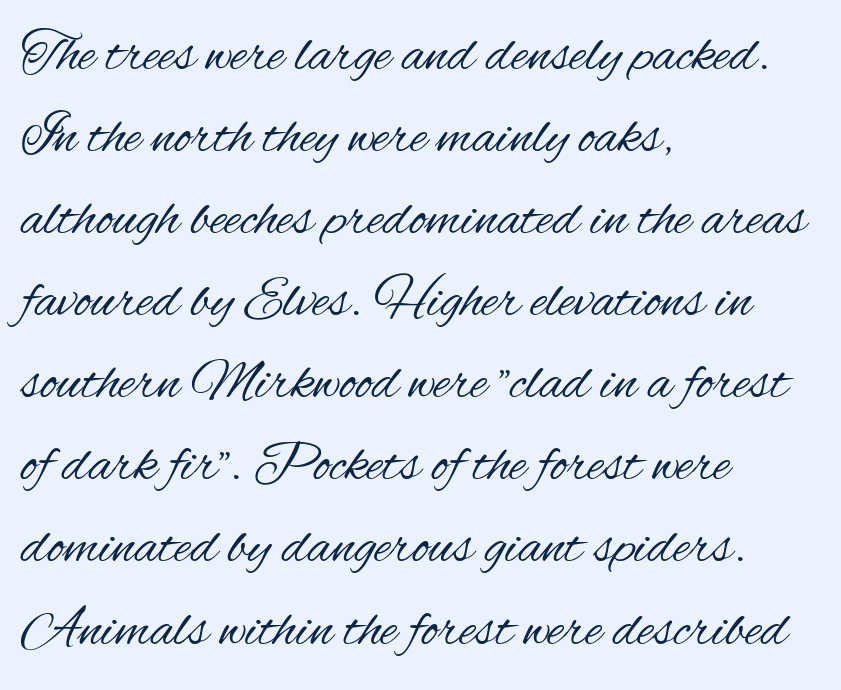
{"serif": "no", "bold": "no", "weight": "regular", "width": "condensed", "stroke_contrast": "medium", "x_height": "small", "monospaced": "no", "underline": "no", "align": "left", "line_spacing": "normal", "line_spacing_ratio": 1.44, "letter_spacing": "normal", "letter_spacing_em": 0.0, "glyph_px": 57}
